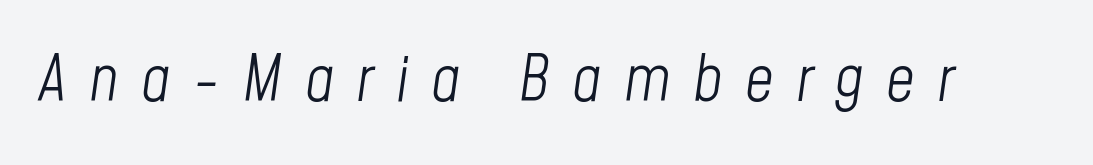
{"italic": "yes", "lean": "right", "slant_degrees": 8, "bold": "no", "weight": "light", "width": "condensed", "stroke_contrast": "low", "x_height": "medium", "monospaced": "no", "underline": "no", "letter_spacing": "wide", "letter_spacing_em": 0.35, "glyph_px": 63}
